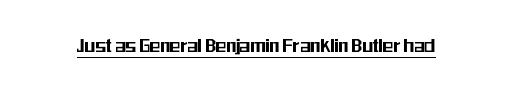
{"italic": "no", "underline": "yes", "letter_spacing": "normal", "letter_spacing_em": 0.0, "glyph_px": 22}
